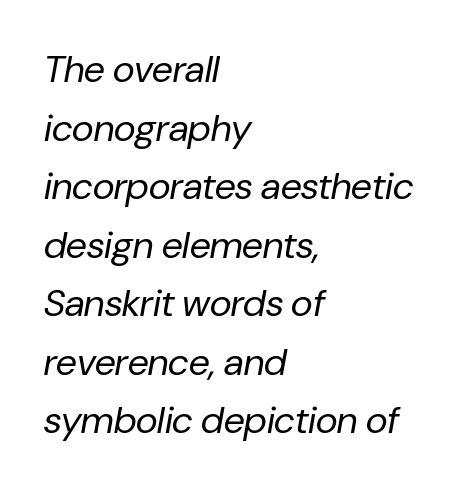
The face looks like a standard text weight, possibly lighter. No word sits above an underline. Each word holds together tightly as a unit, with standard inter-letter gaps. Interline gaps are of average width in this sample. Tall strokes in this sample are angled rather than plumb. Note the varied advance widths — an 'i' is clearly narrower than an 'm'.
